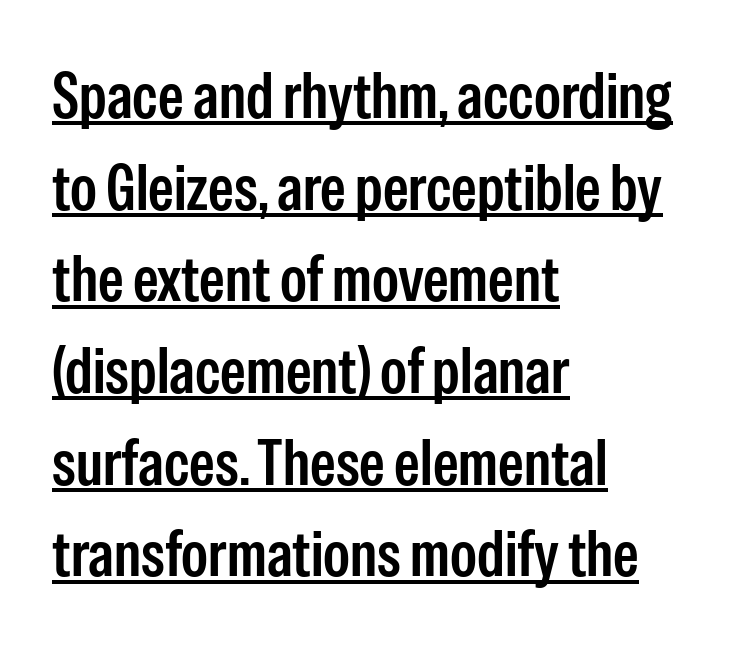
The image shows 65 px semibold, condensed sans-serif type, upright; set left-aligned, normal line spacing (1.41x), normal letter spacing, underlined; low stroke contrast and a medium x-height.
